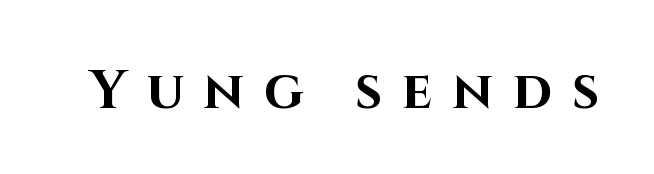
The image shows 53 px bold sans-serif type, upright; set unusually wide letter spacing (+0.37 em), not underlined; high stroke contrast and a large x-height.
